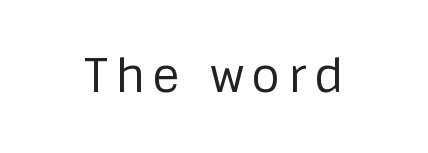
{"serif": "no", "italic": "no", "bold": "no", "weight": "regular", "width": "normal", "stroke_contrast": "low", "x_height": "large", "monospaced": "no", "underline": "no", "glyph_px": 46}
